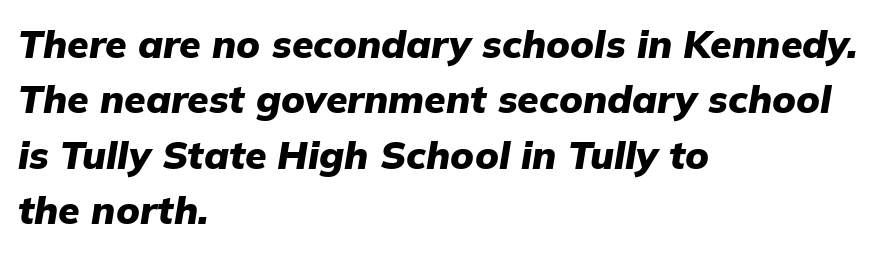
Q: Is the text bold? A: Yes.
Q: Is the text italic (slanted)? A: Yes, it leans right by about 9 degrees.
Q: Is the text underlined? A: No.
Q: How is the paragraph aligned? A: Left-aligned.
Q: Is the spacing between letters normal or unusually wide? A: Normal.
Q: Is the spacing between lines tight, normal or loose? A: Normal.
Q: Width (condensed, normal, or wide)? A: Normal.
Q: Stroke contrast? A: Low.
Q: x-height? A: Medium.
Q: Monospaced? A: No.
